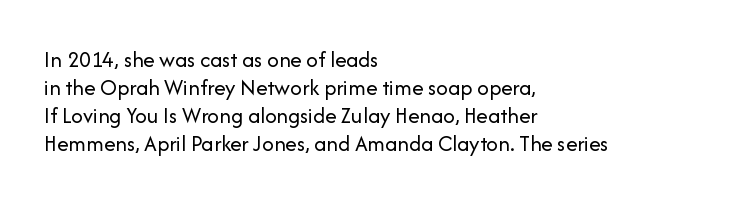
Every stem runs plumb, perpendicular to the baseline. Layout note: lines flush left. Decoration check: the copy has no underline. Short note: letters normally spaced.
